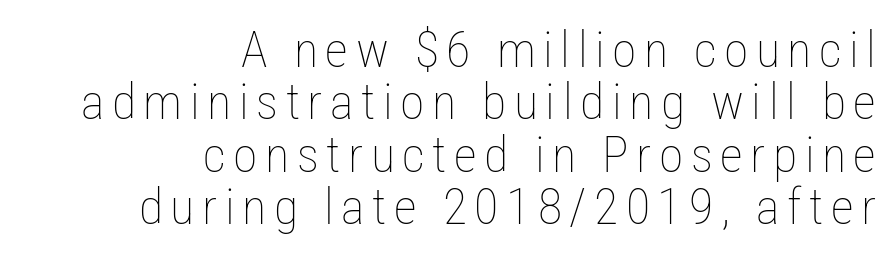
{"italic": "no", "bold": "no", "weight": "thin", "width": "condensed", "stroke_contrast": "low", "x_height": "medium", "monospaced": "no", "underline": "no", "align": "right", "line_spacing": "tight", "line_spacing_ratio": 1.05, "glyph_px": 50}
